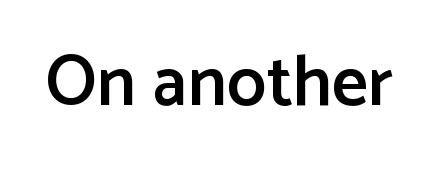
{"serif": "no", "italic": "no", "bold": "semi", "weight": "semibold", "width": "normal", "stroke_contrast": "low", "x_height": "medium", "monospaced": "no", "underline": "no", "letter_spacing": "normal", "letter_spacing_em": 0.0, "glyph_px": 71}
